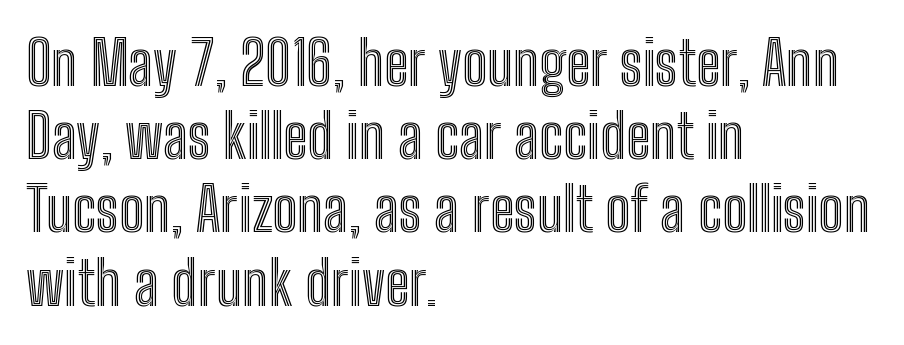
{"italic": "no", "width": "condensed", "x_height": "medium", "monospaced": "no", "underline": "no", "align": "left", "line_spacing_ratio": 1.22, "letter_spacing": "normal", "letter_spacing_em": 0.0, "glyph_px": 60}
